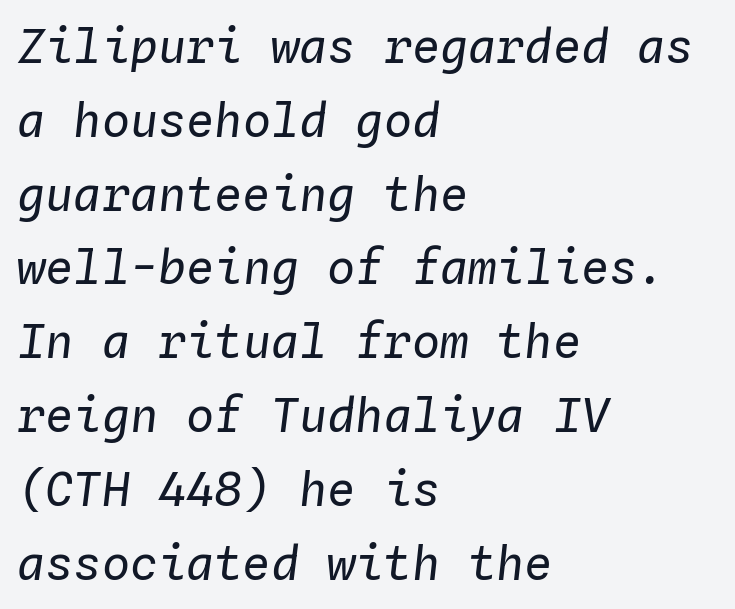
Slanted lettering throughout. The rendering uses typewriter-style spacing with identical character cells. Leading matches the norm, producing a regular column. The cut favours lightness, reaching ordinary text weight at its darkest. Bare-footed words on every line. Observe the ordinary spacing: letters are neighbours, not strangers.
